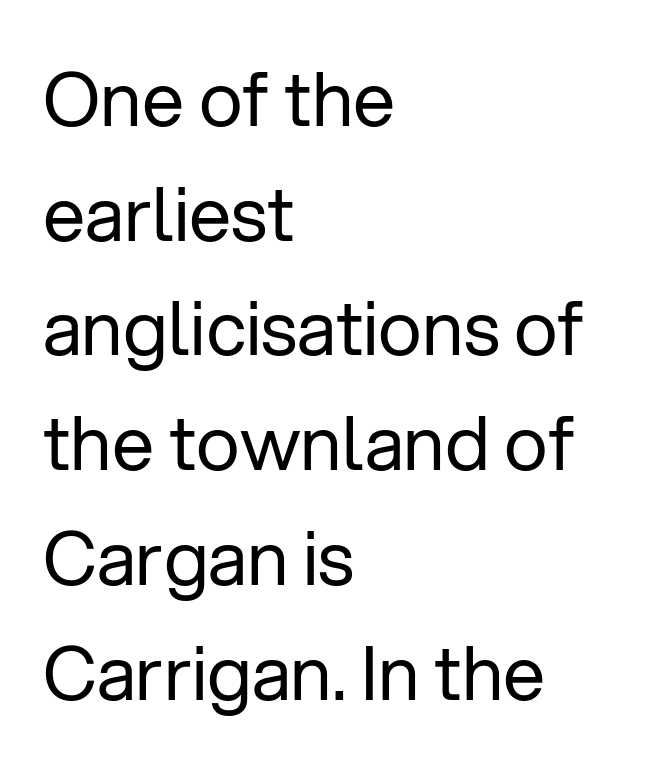
The image shows 75 px regular-weight sans-serif type, upright; set left-aligned, normal line spacing (1.53x), normal letter spacing, not underlined; low stroke contrast and a medium x-height.
